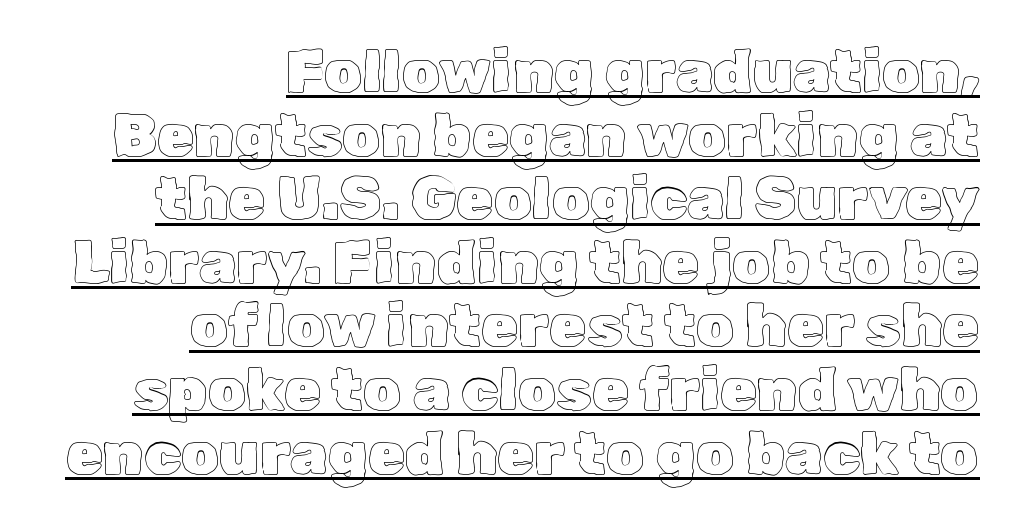
The image shows 60 px text type, upright; set right-aligned, tight line spacing (1.06x), normal letter spacing, underlined; a medium x-height.
